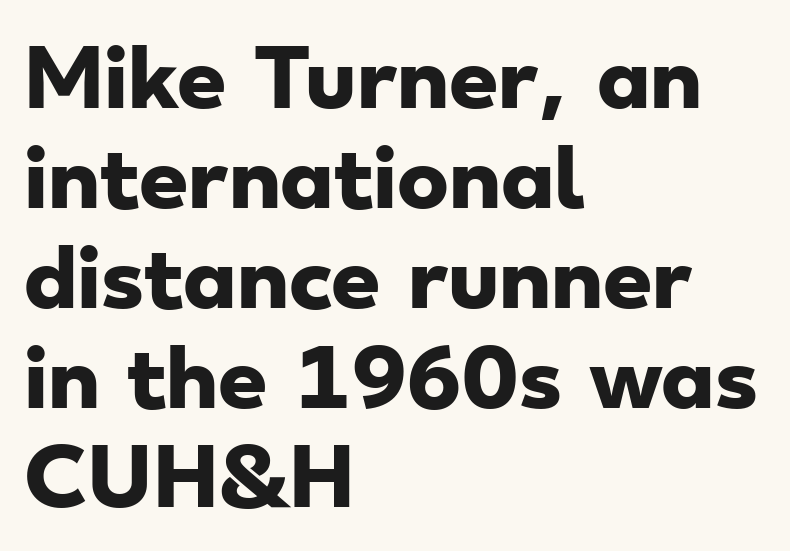
The image shows 78 px heavy, wide sans-serif type; set left-aligned, normal line spacing (1.28x), normal letter spacing, not underlined; low stroke contrast and a small x-height.
